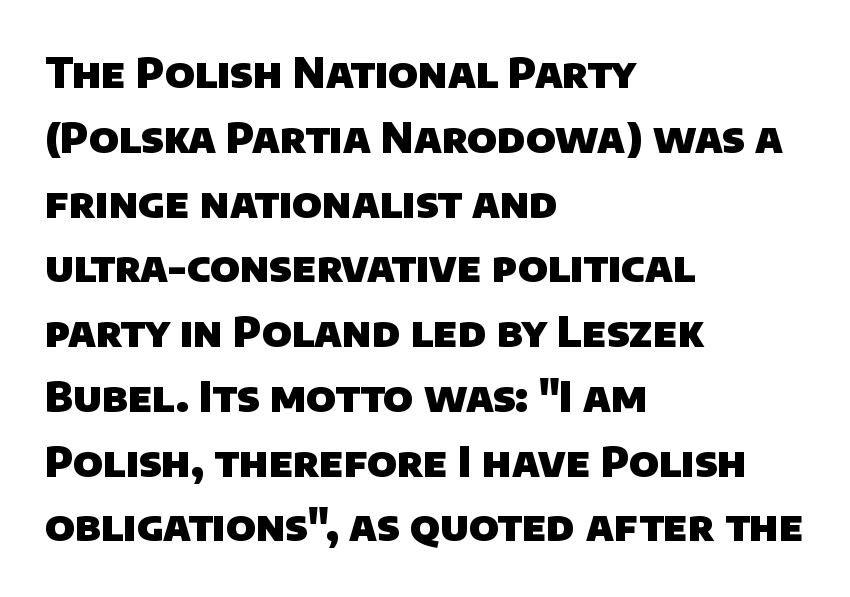
{"serif": "no", "bold": "yes", "weight": "heavy", "width": "normal", "stroke_contrast": "low", "x_height": "large", "monospaced": "no", "underline": "no", "align": "left", "line_spacing": "normal", "line_spacing_ratio": 1.58, "letter_spacing": "normal", "letter_spacing_em": 0.0, "glyph_px": 41}
